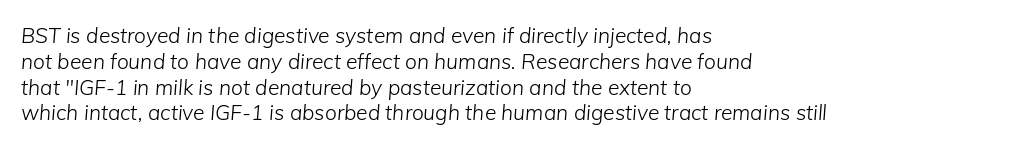
The image shows 21 px text type, italic (leaning right); set left-aligned, line spacing 1.23x, normal letter spacing, not underlined.
